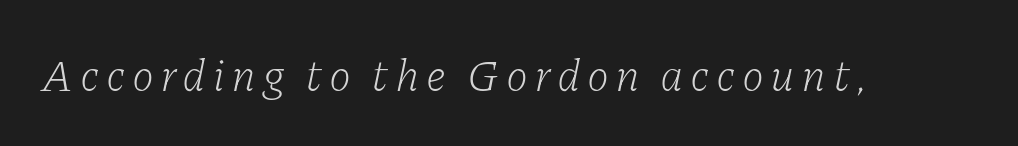
The image shows 45 px light serif type, italic (leaning right); set not underlined; low stroke contrast and a medium x-height.
